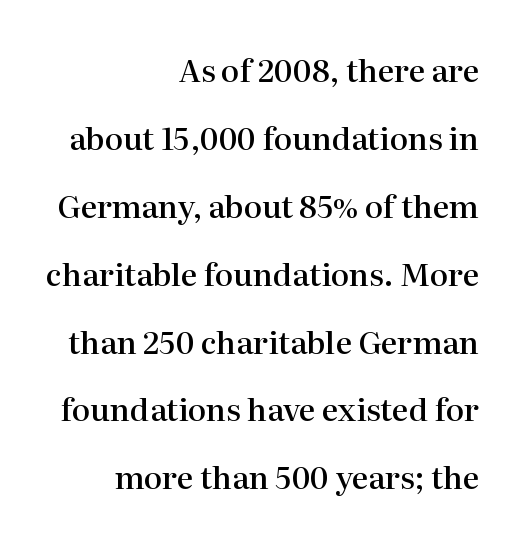
The image shows 31 px semibold serif type, upright; set right-aligned, loose line spacing (2.19x), normal letter spacing, not underlined; high stroke contrast and a medium x-height.
